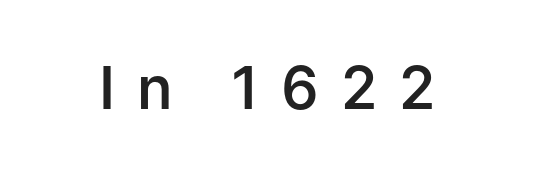
The image shows 59 px semibold sans-serif type, upright; set unusually wide letter spacing (+0.37 em), not underlined; low stroke contrast and a medium x-height.
